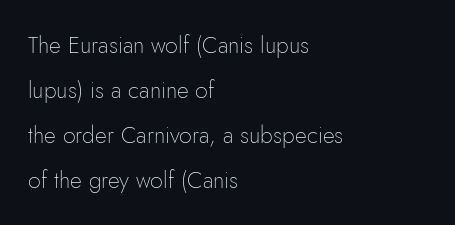
Posture: vertical. Heaviness? Minimal to ordinary, like unemphasized prose. Check the space under the baseline: it is left empty. The paragraph shown leans on its left margin. The designer dialed line spacing up above the default.
